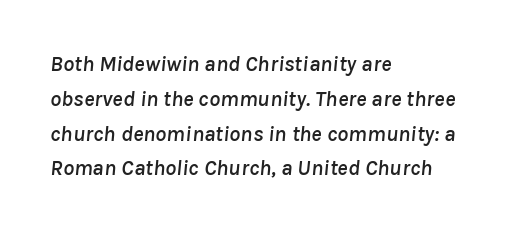
The image shows 22 px text type, italic (leaning right); set left-aligned, normal line spacing (1.58x), normal letter spacing, not underlined.
